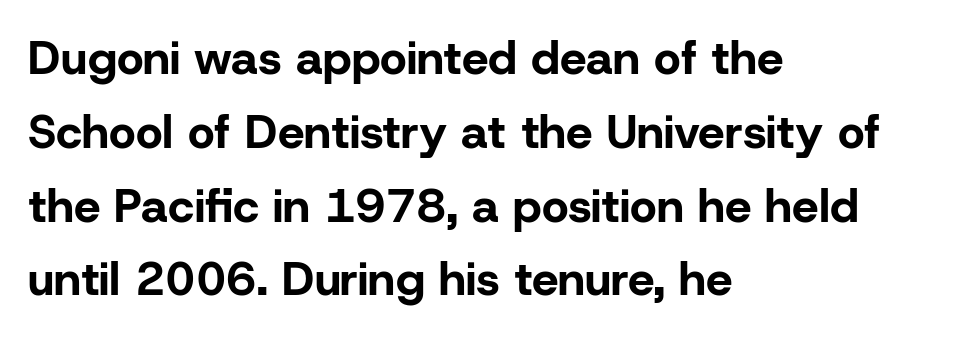
The image shows 47 px bold sans-serif type, upright; set left-aligned, normal line spacing (1.57x), normal letter spacing, not underlined; low stroke contrast and a medium x-height.
